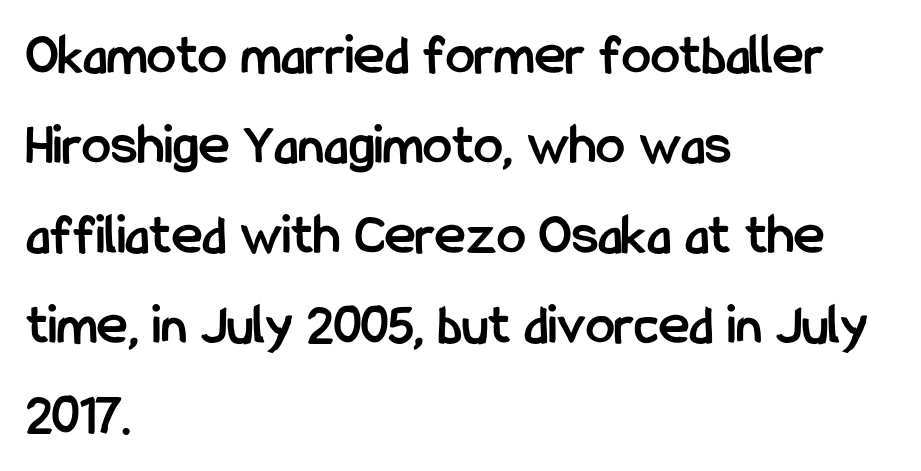
Q: Is the text bold? A: Yes.
Q: Is the text italic (slanted)? A: No, it is upright.
Q: Is the typeface a serif or a sans-serif typeface? A: Sans-serif.
Q: Is the text underlined? A: No.
Q: How is the paragraph aligned? A: Left-aligned.
Q: Is the spacing between letters normal or unusually wide? A: Normal.
Q: Is the spacing between lines tight, normal or loose? A: Normal.
Q: Width (condensed, normal, or wide)? A: Condensed.
Q: Stroke contrast? A: Low.
Q: x-height? A: Medium.
Q: Monospaced? A: No.
